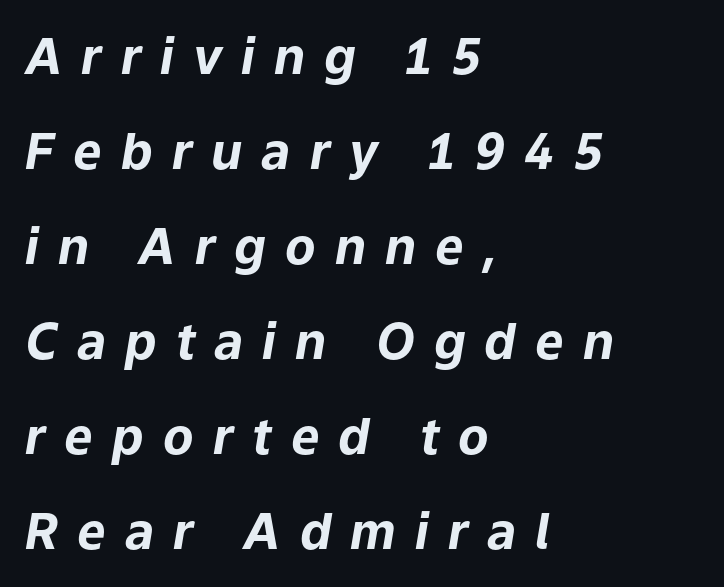
Q: Is the text bold? A: Yes.
Q: Is the text italic (slanted)? A: Yes, it leans right by about 9 degrees.
Q: Is the text underlined? A: No.
Q: How is the paragraph aligned? A: Left-aligned.
Q: Is the spacing between letters normal or unusually wide? A: Unusually wide.
Q: Is the spacing between lines tight, normal or loose? A: Loose.
Q: Width (condensed, normal, or wide)? A: Normal.
Q: Stroke contrast? A: Low.
Q: x-height? A: Medium.
Q: Monospaced? A: No.
